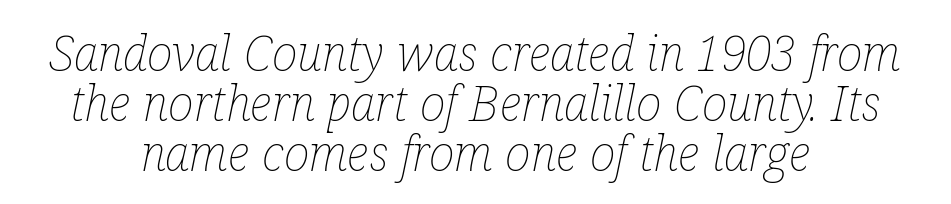
Q: Is the text bold? A: No.
Q: Is the text italic (slanted)? A: Yes, it leans right by about 12 degrees.
Q: Is the text underlined? A: No.
Q: How is the paragraph aligned? A: Centered.
Q: Is the spacing between letters normal or unusually wide? A: Normal.
Q: Is the spacing between lines tight, normal or loose? A: Tight.
Q: Width (condensed, normal, or wide)? A: Condensed.
Q: Stroke contrast? A: Low.
Q: x-height? A: Medium.
Q: Monospaced? A: No.
